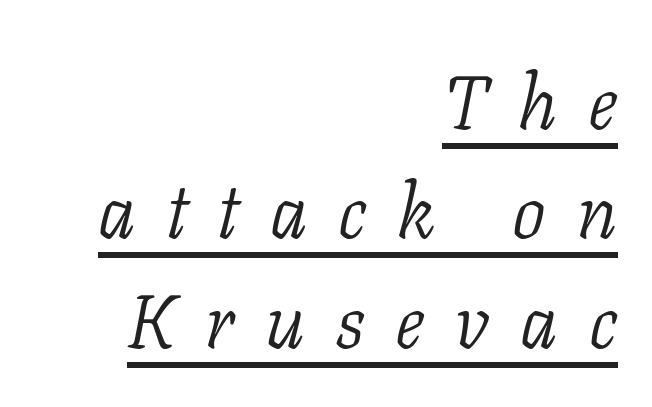
Counters stay open thanks to moderate or lighter strokes. Alignment: flush right. Line spacing here is normal. Looks like regular typesetting: each glyph gets only the width it needs.
